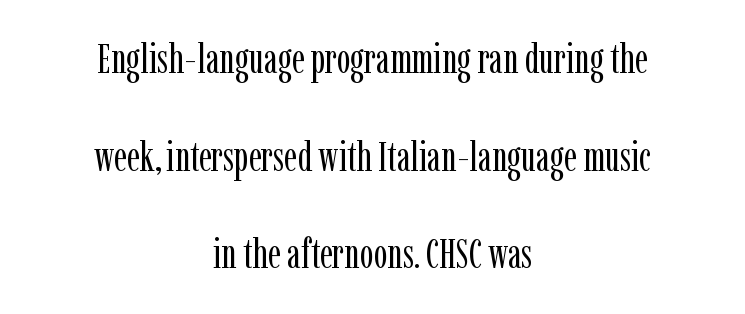
The image shows 41 px regular-weight, condensed serif type, upright; set centered, loose line spacing (2.38x), normal letter spacing, not underlined; low stroke contrast and a medium x-height.
